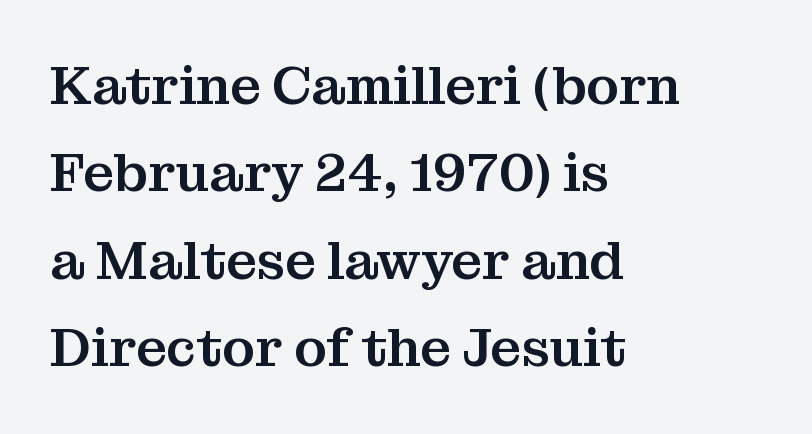
The image shows 54 px serif type, upright; set left-aligned, normal line spacing (1.62x), normal letter spacing, not underlined; medium stroke contrast and a medium x-height.
